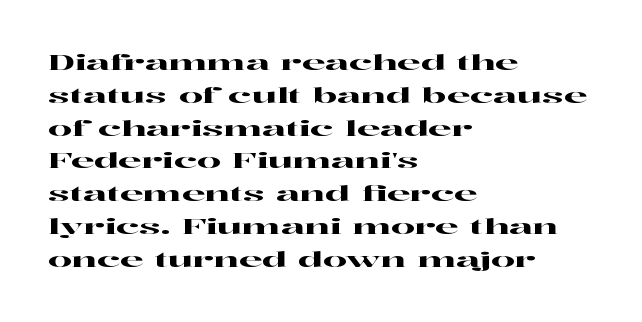
Q: Is the text italic (slanted)? A: No, it is upright.
Q: Is the text underlined? A: No.
Q: How is the paragraph aligned? A: Left-aligned.
Q: Is the spacing between letters normal or unusually wide? A: Normal.
Q: Is the spacing between lines tight, normal or loose? A: Normal.
